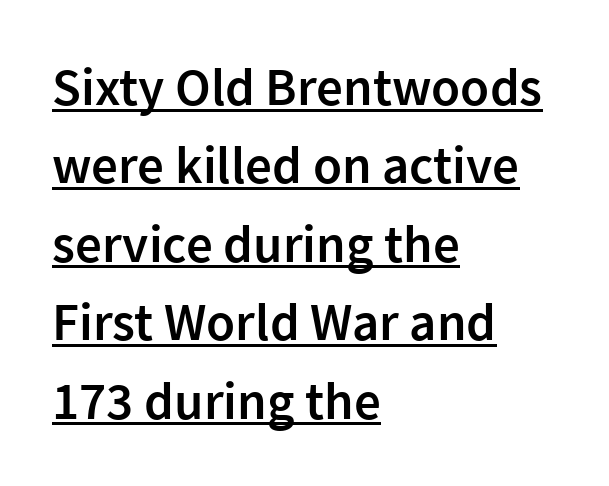
A bit beefed up — I'd call it semibold rather than bold. These lines are rendered in a variable-pitch font. Does a line run under the words? Yes, clearly. You can tell from the bare stems that sans-serif type was used.
